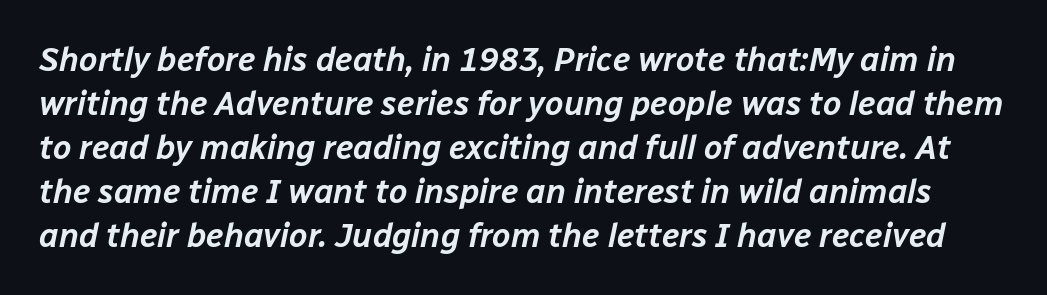
Q: Is the text italic (slanted)? A: Yes, it leans right by about 12 degrees.
Q: Is the text underlined? A: No.
Q: Is the spacing between letters normal or unusually wide? A: Normal.
Q: Is the spacing between lines tight, normal or loose? A: Normal.
Q: Width (condensed, normal, or wide)? A: Normal.
Q: Stroke contrast? A: Low.
Q: x-height? A: Medium.
Q: Monospaced? A: No.
